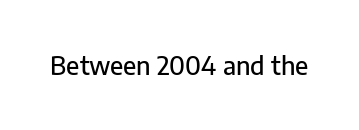
If you drew a line through each stem, it would be perfectly vertical. Characters follow at the spacing the type designer built in. The words here are not underlined.
